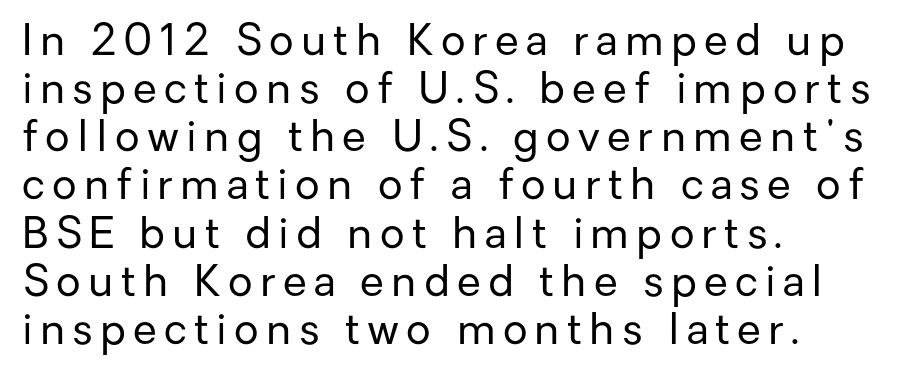
The area under the type is left untouched. Spacing verdict: proportional, widths tailored to each character. Regarding serifs, this sample does without them. This sample is left-justified, so line endings fall wherever the words run out. Notice how the stems are strictly vertical — no italics here.
